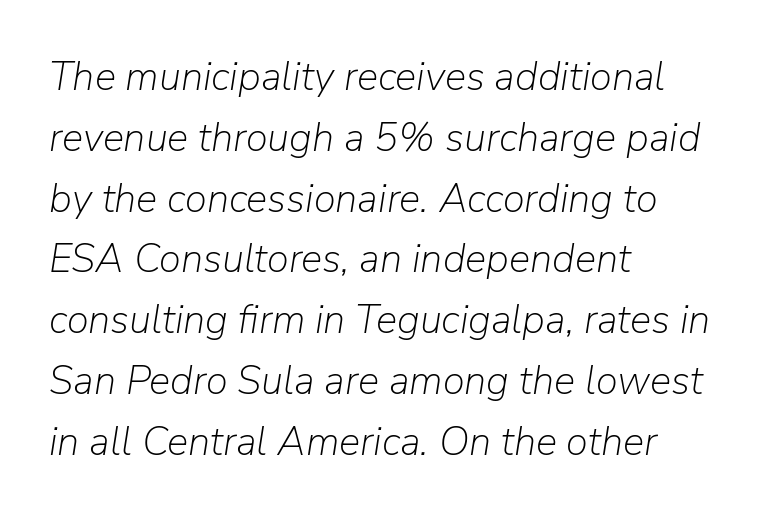
Q: Is the text bold? A: No.
Q: Is the text italic (slanted)? A: Yes, it leans right by about 9 degrees.
Q: Is the text underlined? A: No.
Q: How is the paragraph aligned? A: Left-aligned.
Q: Is the spacing between letters normal or unusually wide? A: Normal.
Q: Is the spacing between lines tight, normal or loose? A: Normal.
Q: Width (condensed, normal, or wide)? A: Normal.
Q: Stroke contrast? A: Low.
Q: x-height? A: Medium.
Q: Monospaced? A: No.
